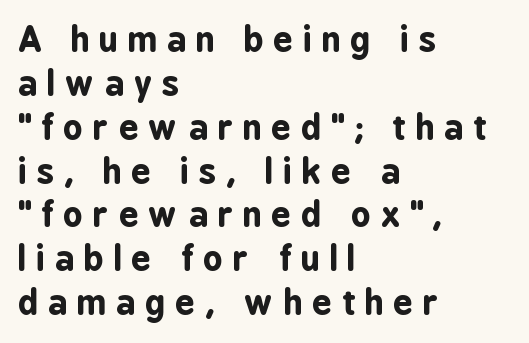
The image shows 34 px bold, condensed sans-serif type, upright; set left-aligned, normal line spacing (1.29x), unusually wide letter spacing (+0.3 em), not underlined; low stroke contrast and a medium x-height.
